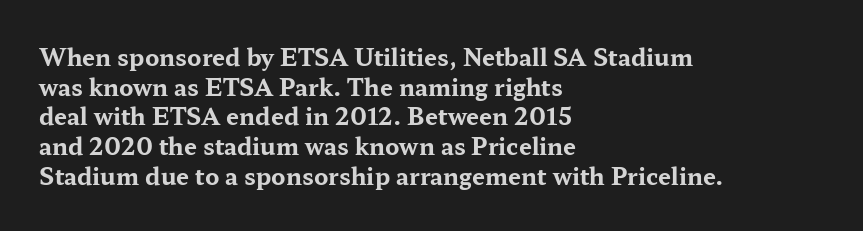
Q: Is the text bold? A: Yes.
Q: Is the text italic (slanted)? A: No, it is upright.
Q: Is the text underlined? A: No.
Q: How is the paragraph aligned? A: Left-aligned.
Q: Is the spacing between letters normal or unusually wide? A: Normal.
Q: Is the spacing between lines tight, normal or loose? A: Normal.
